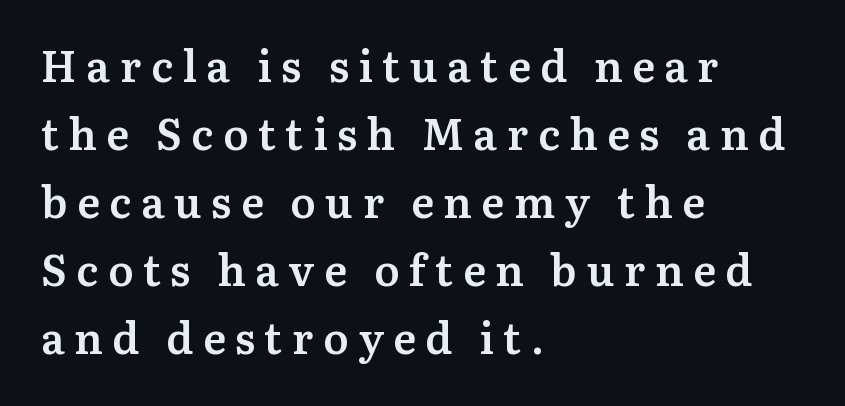
Each letter keeps its own natural width here, so spacing adapts to shape. Teacher's note: observe the even left margin — that is flush-left alignment. Spacing between characters has been opened up far beyond the box default. Students, observe: this is what conventionally led text looks like. The passage shown is typeset with a serif family.
